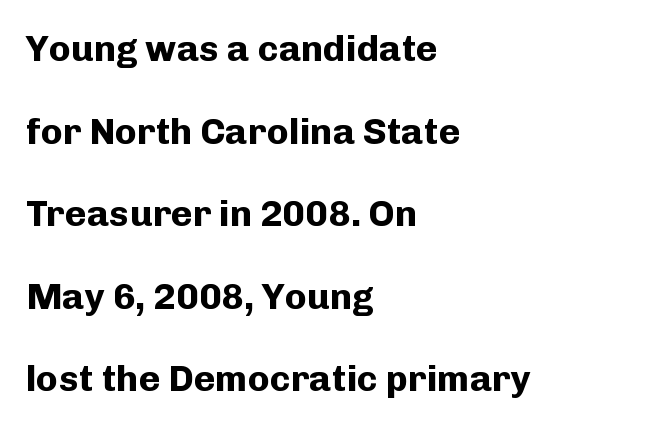
Q: Is the text bold? A: Yes.
Q: Is the text italic (slanted)? A: No, it is upright.
Q: Is the typeface a serif or a sans-serif typeface? A: Sans-serif.
Q: Is the text underlined? A: No.
Q: How is the paragraph aligned? A: Left-aligned.
Q: Is the spacing between letters normal or unusually wide? A: Normal.
Q: Is the spacing between lines tight, normal or loose? A: Loose.
Q: Width (condensed, normal, or wide)? A: Normal.
Q: Stroke contrast? A: Low.
Q: x-height? A: Medium.
Q: Monospaced? A: No.
